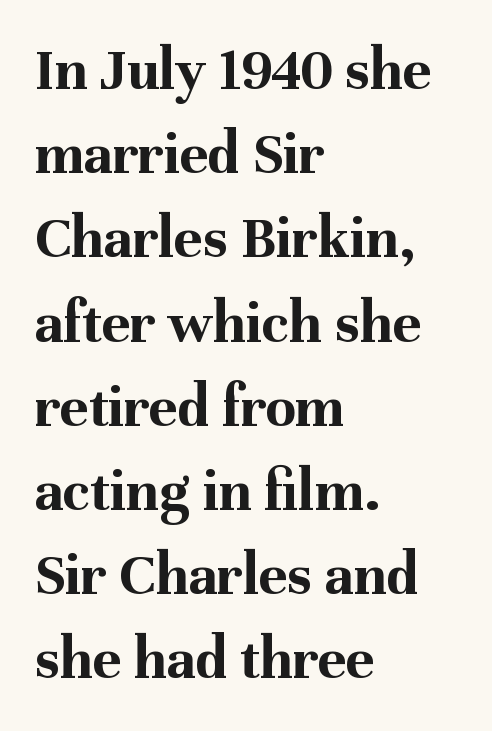
{"serif": "yes", "italic": "no", "bold": "yes", "weight": "bold", "width": "normal", "stroke_contrast": "medium", "x_height": "medium", "monospaced": "no", "underline": "no", "align": "left", "line_spacing": "normal", "line_spacing_ratio": 1.38, "letter_spacing": "normal", "letter_spacing_em": 0.0, "glyph_px": 61}
